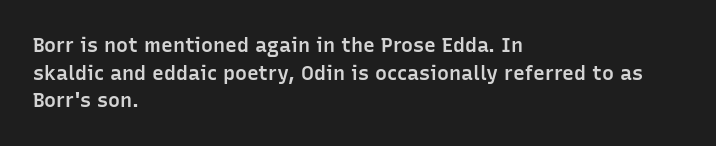
{"italic": "no", "bold": "semi", "underline": "no", "align": "left", "line_spacing": "normal", "line_spacing_ratio": 1.38, "letter_spacing": "normal", "letter_spacing_em": 0.0, "glyph_px": 20}
